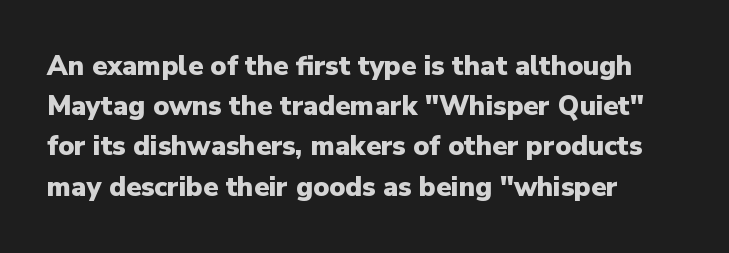
The image shows 27 px bold type, upright; set left-aligned, normal line spacing (1.49x), normal letter spacing, not underlined.
